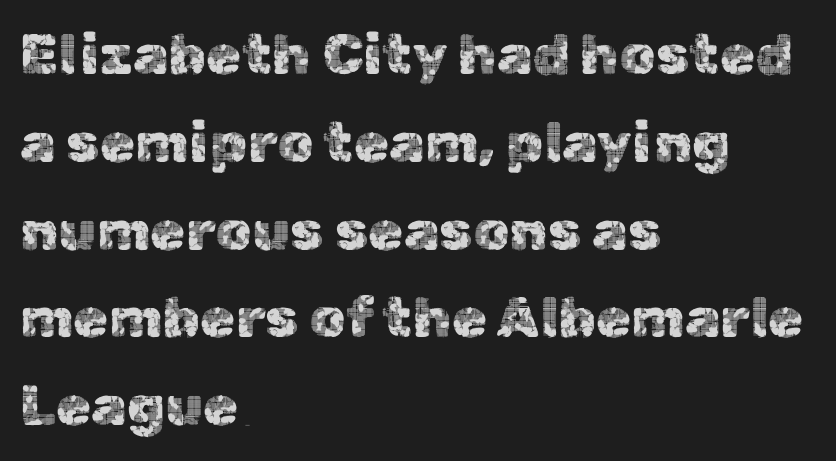
The image shows 57 px sans-serif type, upright; set left-aligned, normal line spacing (1.54x), normal letter spacing, not underlined; a medium x-height.
